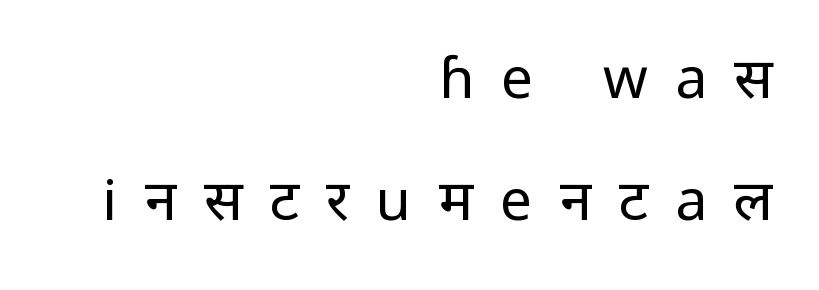
Check the space under the baseline: it is left empty. Each letter keeps its own natural width here, so spacing adapts to shape. This sample uses an upright cut, with every glyph sitting square on the baseline. Does the copy run flush right? Yes — the right margin is perfectly even.
